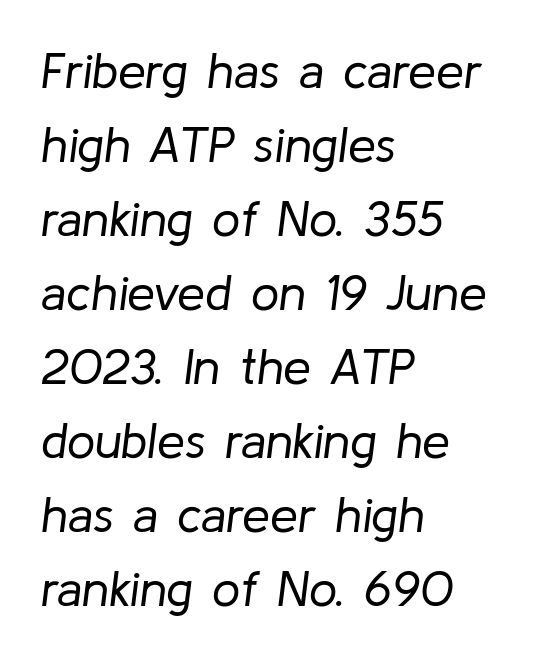
Q: Is the text bold? A: No.
Q: Is the text italic (slanted)? A: Yes, it leans right by about 8 degrees.
Q: Is the text underlined? A: No.
Q: How is the paragraph aligned? A: Left-aligned.
Q: Is the spacing between letters normal or unusually wide? A: Normal.
Q: Is the spacing between lines tight, normal or loose? A: Normal.
Q: Width (condensed, normal, or wide)? A: Normal.
Q: Stroke contrast? A: Low.
Q: x-height? A: Medium.
Q: Monospaced? A: No.
